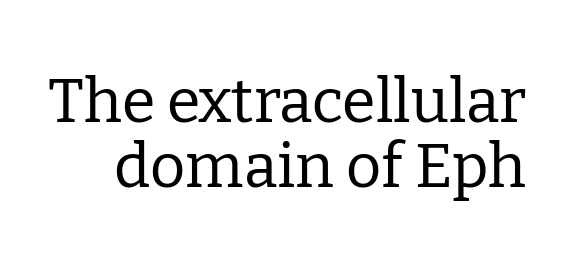
Looks like regular typesetting: each glyph gets only the width it needs. This rendering features lettering with no underline. Baseline-to-baseline distance is barely more than the letter height. The rendering keeps characters at their native spacing. Is this a heavy cut? Hardly; it is regular or lighter.
